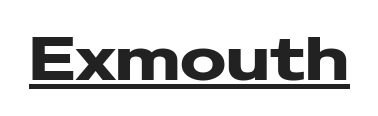
Check where the strokes stop: nothing finishes them off — pure sans. Proportional: the letters do not fall into vertical columns. Every letter is thick-stroked: bold, no question. Somebody hit Ctrl+U on this one — the words are underlined. There is no visible air inserted between adjacent glyphs.
